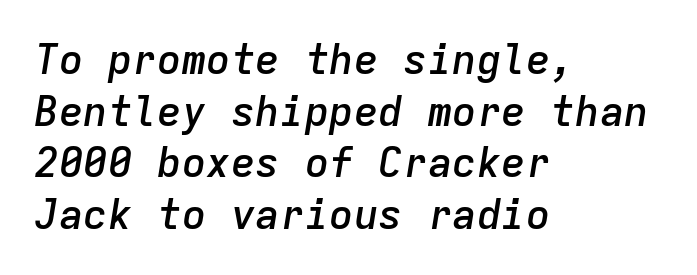
{"italic": "yes", "lean": "right", "slant_degrees": 9, "bold": "semi", "weight": "semibold", "width": "normal", "stroke_contrast": "low", "x_height": "medium", "monospaced": "yes", "underline": "no", "align": "left", "line_spacing": "normal", "line_spacing_ratio": 1.26, "letter_spacing": "normal", "letter_spacing_em": 0.0, "glyph_px": 41}
